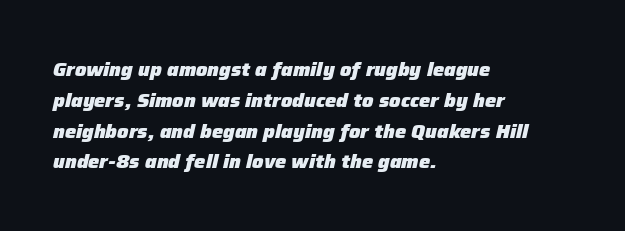
{"italic": "yes", "lean": "right", "slant_degrees": 12, "bold": "yes", "underline": "no", "align": "left", "line_spacing": "normal", "line_spacing_ratio": 1.54, "letter_spacing": "normal", "letter_spacing_em": 0.0, "glyph_px": 20}
